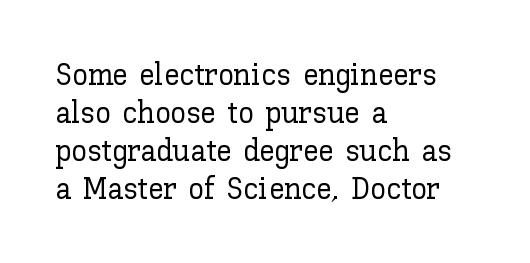
The image shows 31 px text type, upright; set left-aligned, line spacing 1.23x, normal letter spacing, not underlined; low stroke contrast and a medium x-height.
